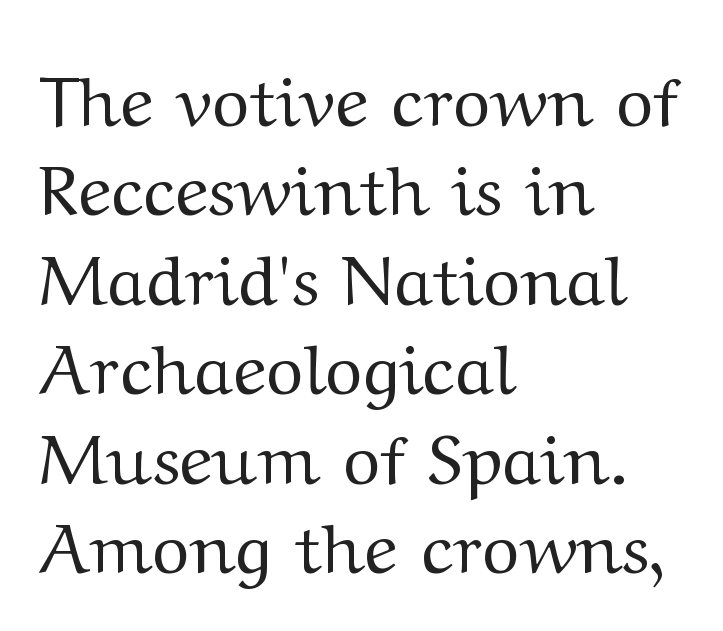
Q: Is the text bold? A: No.
Q: Is the text italic (slanted)? A: No, it is upright.
Q: Is the typeface a serif or a sans-serif typeface? A: Serif.
Q: Is the text underlined? A: No.
Q: How is the paragraph aligned? A: Left-aligned.
Q: Is the spacing between letters normal or unusually wide? A: Normal.
Q: Is the spacing between lines tight, normal or loose? A: Normal.
Q: Width (condensed, normal, or wide)? A: Wide.
Q: Stroke contrast? A: Medium.
Q: x-height? A: Medium.
Q: Monospaced? A: No.
